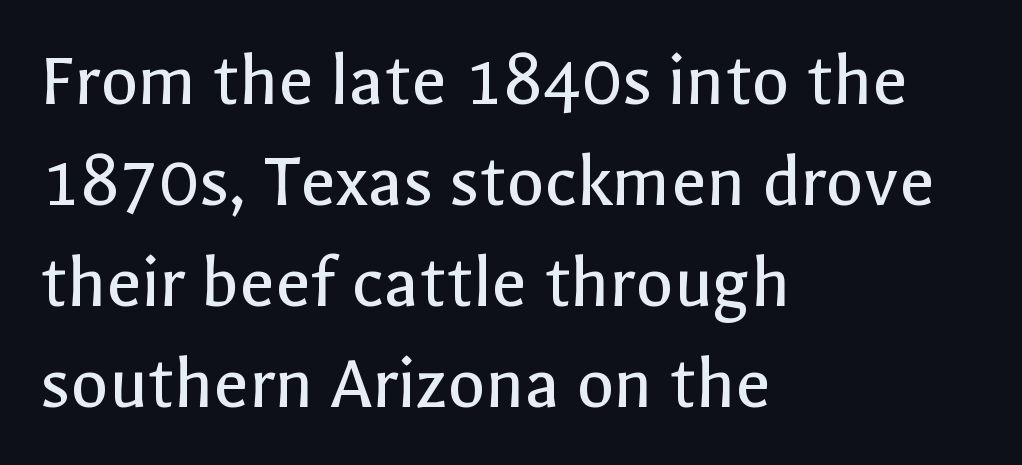
Q: Is the text bold? A: No.
Q: Is the text italic (slanted)? A: No, it is upright.
Q: Is the typeface a serif or a sans-serif typeface? A: Sans-serif.
Q: Is the text underlined? A: No.
Q: How is the paragraph aligned? A: Left-aligned.
Q: Is the spacing between letters normal or unusually wide? A: Normal.
Q: Is the spacing between lines tight, normal or loose? A: Normal.
Q: Width (condensed, normal, or wide)? A: Normal.
Q: x-height? A: Medium.
Q: Monospaced? A: No.
